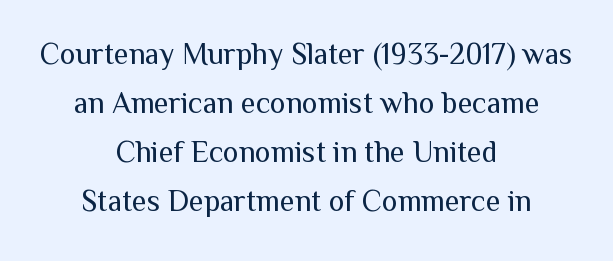
{"serif": "no", "italic": "no", "bold": "no", "weight": "regular", "width": "normal", "stroke_contrast": "medium", "x_height": "medium", "monospaced": "no", "underline": "no", "align": "center", "line_spacing": "normal", "line_spacing_ratio": 1.63, "letter_spacing": "normal", "letter_spacing_em": 0.0, "glyph_px": 30}
